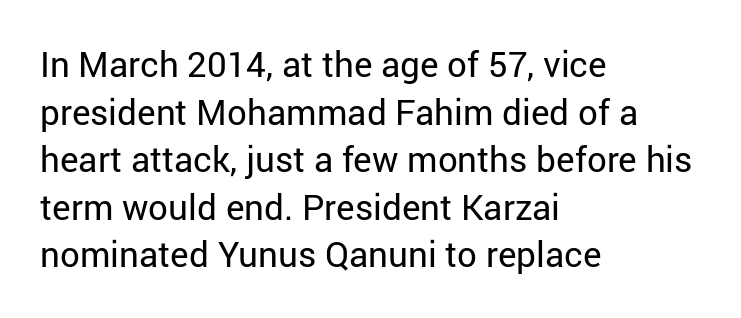
The passage shown is not underscored anywhere. Is the letter spacing exaggerated? No — it looks like the ordinary default. The face used here is proportionally spaced, like ordinary book or web type. Stems and bowls with no extra thickness — not bold.
